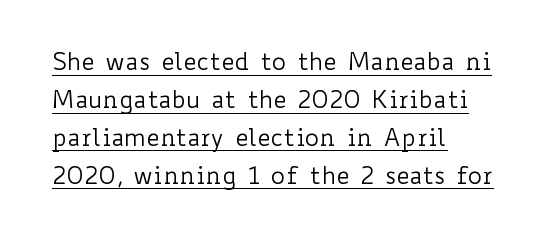
Q: Is the text bold? A: No.
Q: Is the text italic (slanted)? A: No, it is upright.
Q: Is the text underlined? A: Yes.
Q: How is the paragraph aligned? A: Left-aligned.
Q: Is the spacing between letters normal or unusually wide? A: Normal.
Q: Is the spacing between lines tight, normal or loose? A: Normal.
